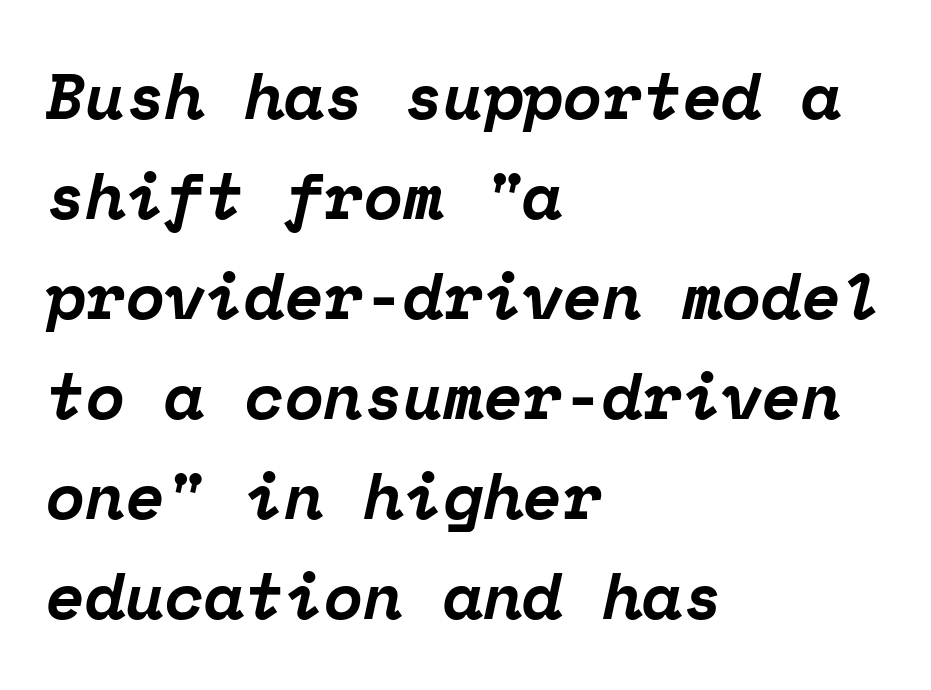
The image shows 65 px bold serif type, italic (leaning right), monospaced; set left-aligned, normal line spacing (1.54x), normal letter spacing, not underlined; low stroke contrast and a medium x-height.
